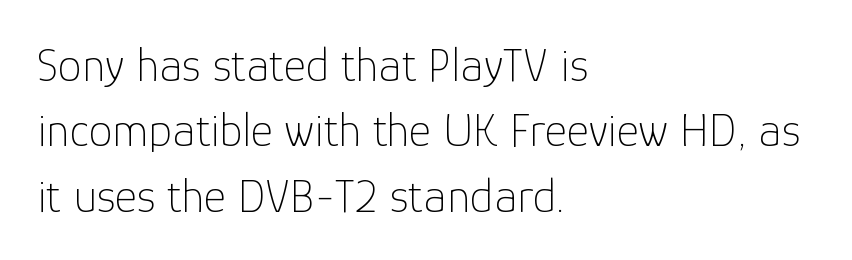
The image shows 48 px thin sans-serif type, upright; set left-aligned, normal line spacing (1.36x), normal letter spacing, not underlined; low stroke contrast and a medium x-height.
